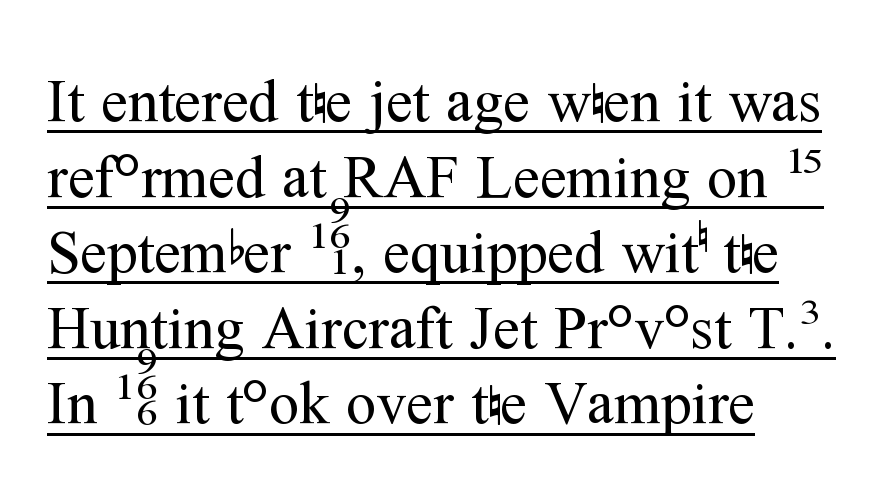
These lines are rendered in a variable-pitch font. In terms of posture, this sample is upright. The lines are quadded left. Is this a sans? No — the strokes have serifs. The vertical gap from one line to the next is medium.
